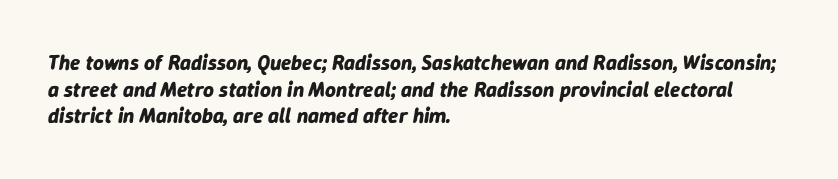
{"italic": "yes", "lean": "right", "slant_degrees": 9, "bold": "yes", "underline": "no", "align": "left", "line_spacing": "normal", "line_spacing_ratio": 1.27, "letter_spacing": "normal", "letter_spacing_em": 0.0, "glyph_px": 21}
